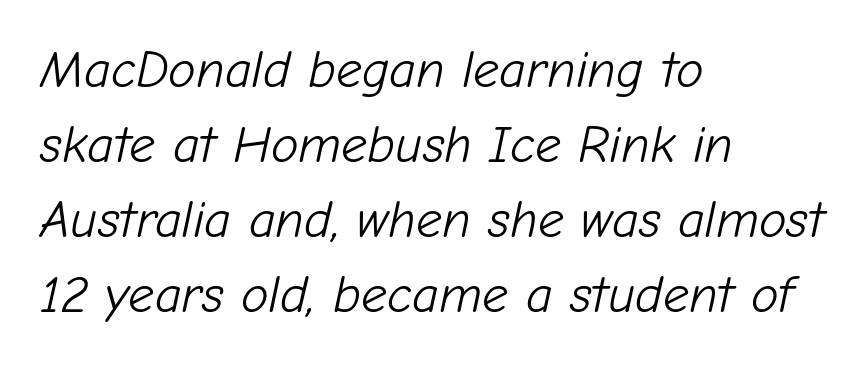
{"italic": "yes", "lean": "right", "slant_degrees": 12, "bold": "no", "weight": "light", "width": "normal", "stroke_contrast": "low", "x_height": "medium", "monospaced": "no", "underline": "no", "align": "left", "line_spacing": "normal", "line_spacing_ratio": 1.44, "letter_spacing": "normal", "letter_spacing_em": 0.0, "glyph_px": 52}
